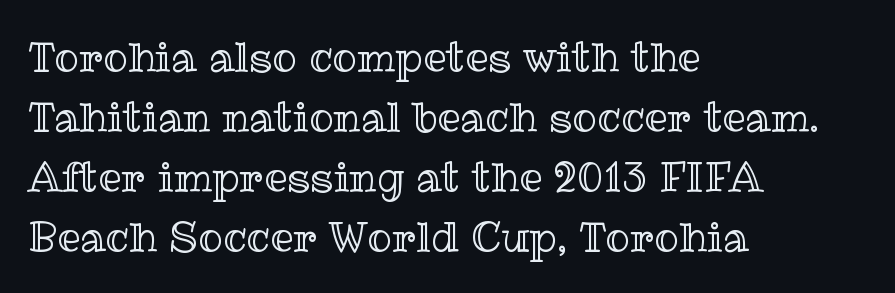
{"italic": "no", "width": "normal", "x_height": "medium", "monospaced": "no", "underline": "no", "align": "left", "line_spacing": "normal", "line_spacing_ratio": 1.46, "letter_spacing": "normal", "letter_spacing_em": 0.0, "glyph_px": 41}
